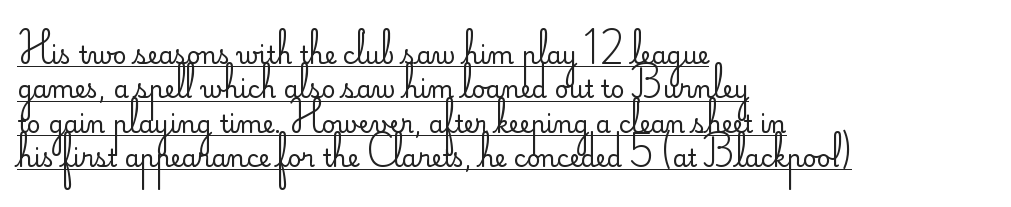
The image shows 24 px text type, upright; set left-aligned, normal line spacing (1.43x), normal letter spacing, underlined.
